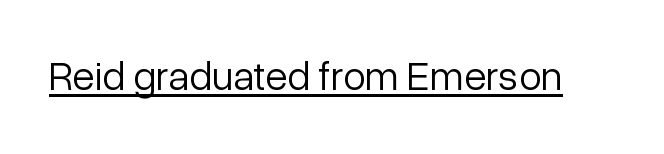
{"serif": "no", "italic": "no", "bold": "no", "weight": "light", "width": "normal", "stroke_contrast": "low", "x_height": "medium", "monospaced": "no", "underline": "yes", "letter_spacing": "normal", "letter_spacing_em": 0.0, "glyph_px": 41}
